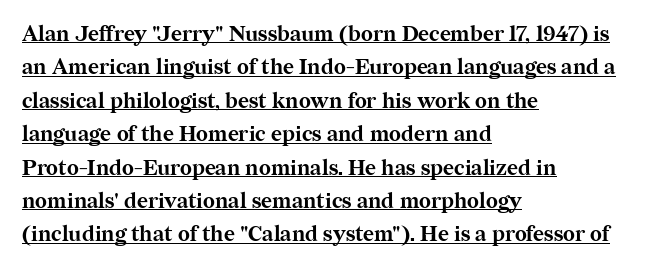
{"italic": "no", "bold": "yes", "underline": "yes", "align": "left", "line_spacing": "normal", "line_spacing_ratio": 1.59, "letter_spacing": "normal", "letter_spacing_em": 0.0, "glyph_px": 21}
